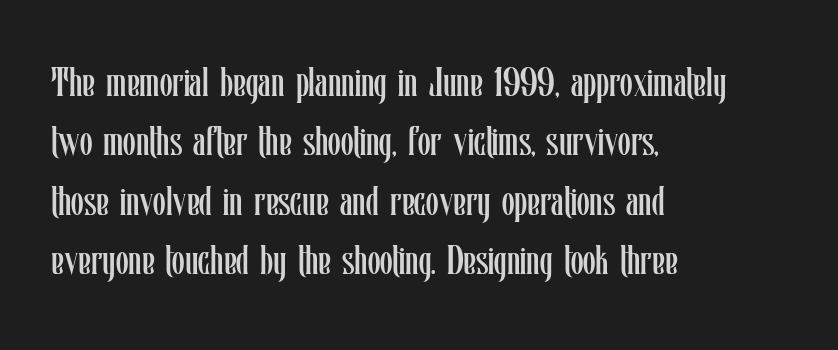
The image shows 41 px regular-weight, condensed type, upright; set left-aligned, normal line spacing (1.45x), normal letter spacing, not underlined; low stroke contrast and a medium x-height.
